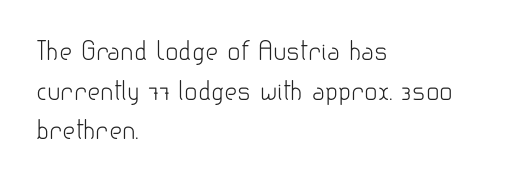
{"italic": "no", "bold": "no", "underline": "no", "align": "left", "line_spacing": "normal", "line_spacing_ratio": 1.59, "letter_spacing": "normal", "letter_spacing_em": 0.0, "glyph_px": 25}
